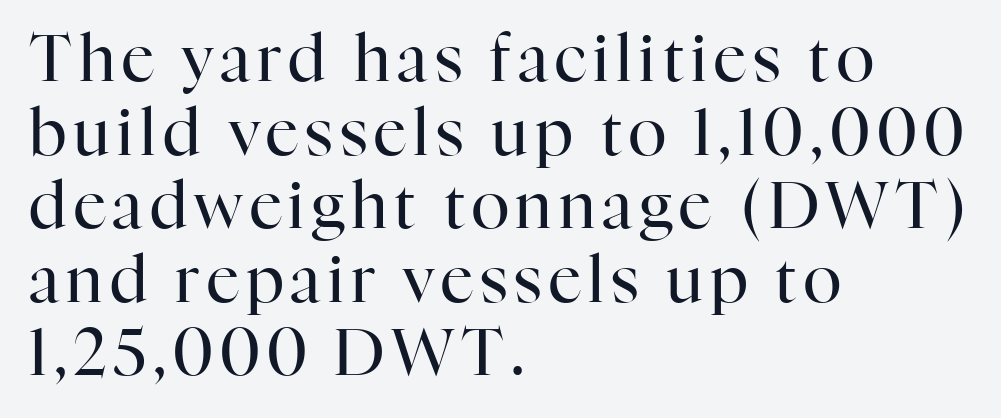
To sum up the face: it has serifs. Does the copy run flush right? No — it runs flush left. The typography opts for an upright posture over an oblique one. Do the characters align in a grid? No, the font is proportional. The space beneath each line is pristine and unruled. This reads as an unemphasized weight, regular at the heaviest.
